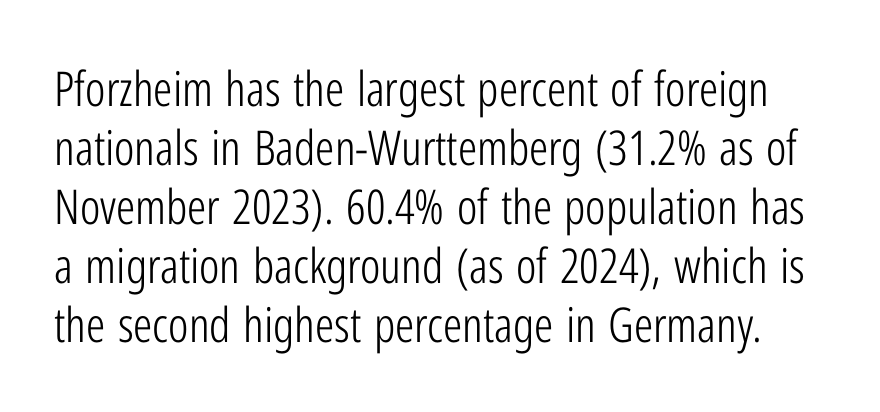
{"serif": "no", "italic": "no", "bold": "no", "weight": "light", "width": "condensed", "stroke_contrast": "low", "x_height": "medium", "monospaced": "no", "underline": "no", "line_spacing_ratio": 1.23, "letter_spacing": "normal", "letter_spacing_em": 0.0, "glyph_px": 48}
